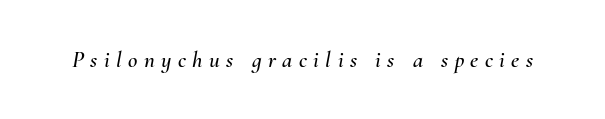
The image shows 23 px text type, italic (leaning right); set unusually wide letter spacing (+0.28 em), not underlined.
